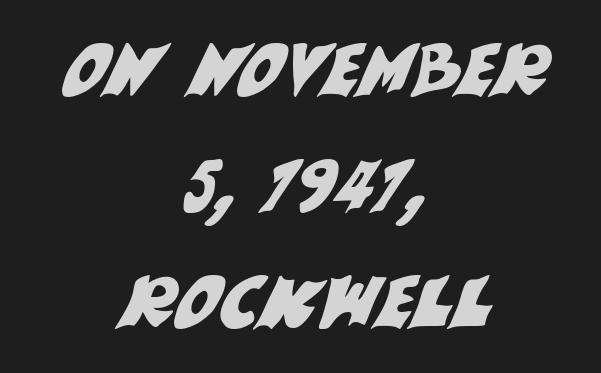
Is this a sans? Yes — the strokes have no serifs. Quick note: underline off. Inter-character spacing is left at the font's built-in metrics. Each new line begins a customary step beneath the previous one.
